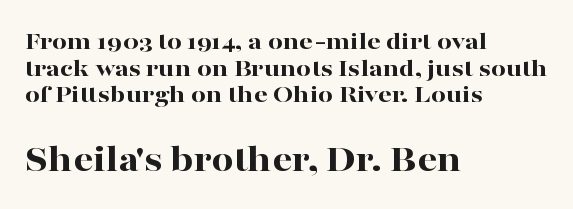
The image shows 39 px bold, wide serif type, upright; set left-aligned, tight line spacing (1.02x), normal letter spacing, not underlined; the second (bottom) block is 1.5x larger; high stroke contrast and a medium x-height.
